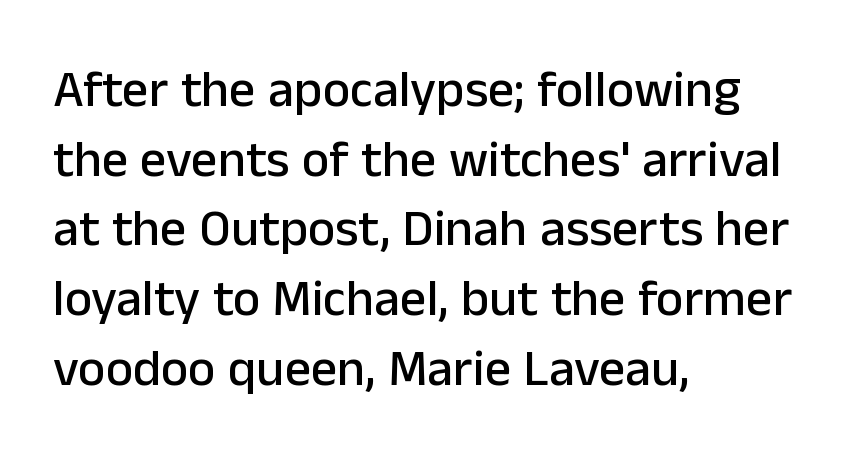
Q: Is the text italic (slanted)? A: No, it is upright.
Q: Is the typeface a serif or a sans-serif typeface? A: Sans-serif.
Q: Is the text underlined? A: No.
Q: How is the paragraph aligned? A: Left-aligned.
Q: Is the spacing between letters normal or unusually wide? A: Normal.
Q: Is the spacing between lines tight, normal or loose? A: Normal.
Q: Width (condensed, normal, or wide)? A: Normal.
Q: Stroke contrast? A: Low.
Q: x-height? A: Medium.
Q: Monospaced? A: No.
